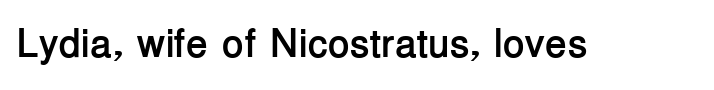
The image shows 40 px semibold sans-serif type, upright; set normal letter spacing, not underlined; low stroke contrast and a medium x-height.
